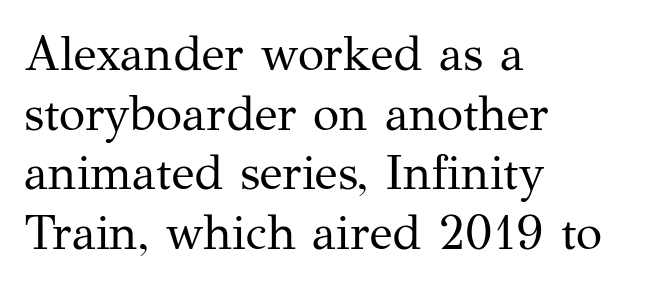
The image shows 48 px regular-weight serif type, upright; set left-aligned, line spacing 1.24x, normal letter spacing, not underlined; medium stroke contrast and a medium x-height.
